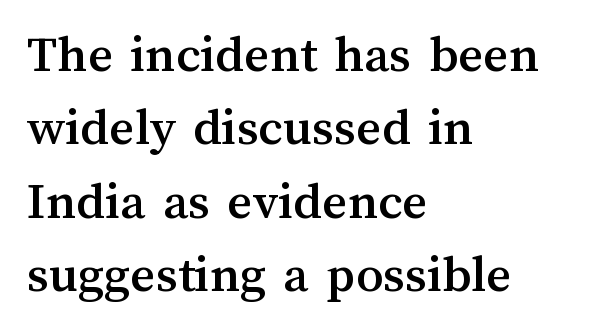
Q: Is the text italic (slanted)? A: No, it is upright.
Q: Is the text underlined? A: No.
Q: How is the paragraph aligned? A: Left-aligned.
Q: Is the spacing between letters normal or unusually wide? A: Normal.
Q: Is the spacing between lines tight, normal or loose? A: Normal.
Q: Width (condensed, normal, or wide)? A: Normal.
Q: Stroke contrast? A: Medium.
Q: x-height? A: Medium.
Q: Monospaced? A: No.
